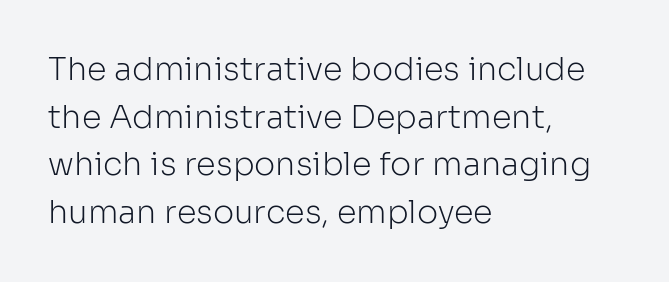
The image shows 32 px light sans-serif type, upright; set left-aligned, normal line spacing (1.49x), normal letter spacing, not underlined; low stroke contrast and a medium x-height.
